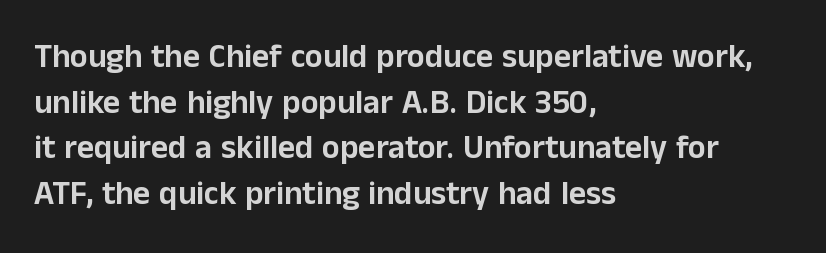
The designer went with a sans here, leaving each stem footless. The setting favours the left margin, as ordinary paragraphs usually do. Regular leading. You could not count columns in this text — the font is proportionally spaced.
